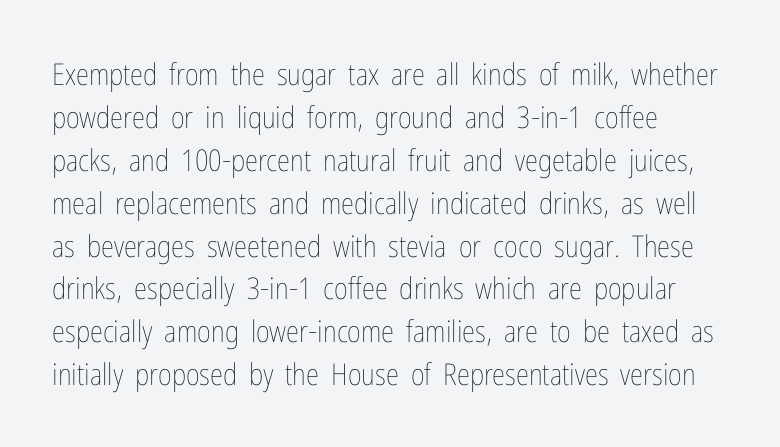
Q: Is the text bold? A: No.
Q: Is the text italic (slanted)? A: No, it is upright.
Q: Is the text underlined? A: No.
Q: How is the paragraph aligned? A: Left-aligned.
Q: Is the spacing between letters normal or unusually wide? A: Normal.
Q: Is the spacing between lines tight, normal or loose? A: Normal.
Q: Width (condensed, normal, or wide)? A: Condensed.
Q: Stroke contrast? A: Low.
Q: x-height? A: Medium.
Q: Monospaced? A: No.
